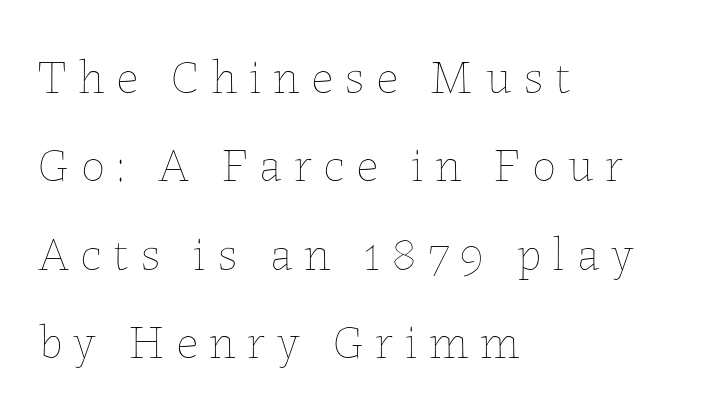
The image shows 48 px thin type, upright; set left-aligned, line spacing 1.84x, unusually wide letter spacing (+0.24 em), not underlined; low stroke contrast and a medium x-height.
